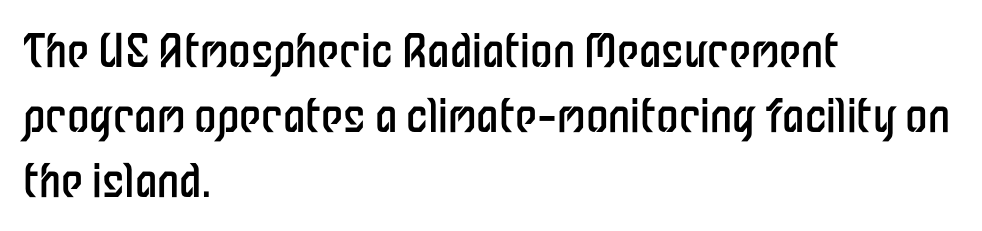
The image shows 45 px regular-weight, condensed sans-serif type, upright; set left-aligned, normal line spacing (1.44x), normal letter spacing, not underlined; low stroke contrast and a medium x-height.
